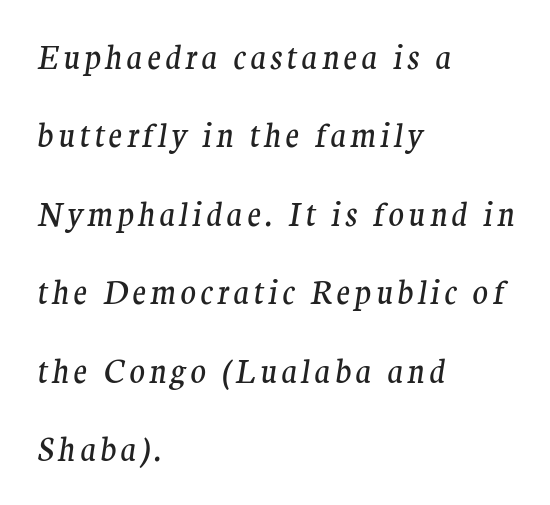
Q: Is the text bold? A: No.
Q: Is the text italic (slanted)? A: Yes, it leans right by about 9 degrees.
Q: Is the typeface a serif or a sans-serif typeface? A: Serif.
Q: Is the text underlined? A: No.
Q: How is the paragraph aligned? A: Left-aligned.
Q: Is the spacing between lines tight, normal or loose? A: Loose.
Q: Width (condensed, normal, or wide)? A: Normal.
Q: Stroke contrast? A: Medium.
Q: x-height? A: Medium.
Q: Monospaced? A: No.
